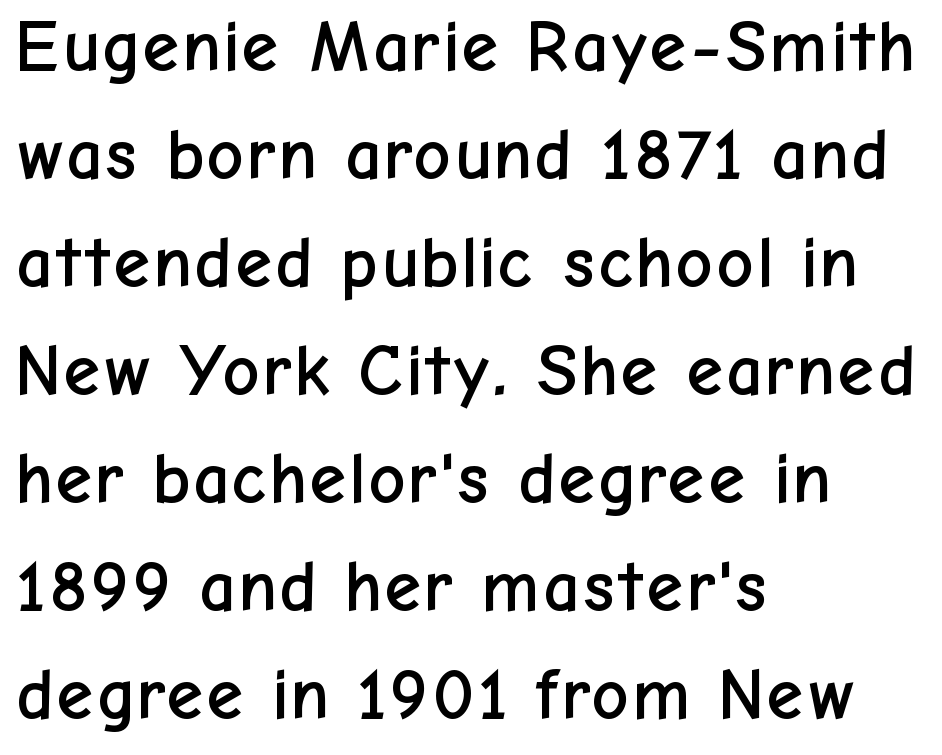
Q: Is the text italic (slanted)? A: No, it is upright.
Q: Is the typeface a serif or a sans-serif typeface? A: Sans-serif.
Q: Is the text underlined? A: No.
Q: How is the paragraph aligned? A: Left-aligned.
Q: Is the spacing between letters normal or unusually wide? A: Normal.
Q: Is the spacing between lines tight, normal or loose? A: Normal.
Q: Width (condensed, normal, or wide)? A: Normal.
Q: Stroke contrast? A: Low.
Q: x-height? A: Medium.
Q: Monospaced? A: No.
